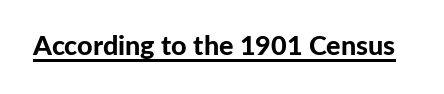
{"italic": "no", "bold": "yes", "underline": "yes", "letter_spacing": "normal", "letter_spacing_em": 0.0, "glyph_px": 27}
